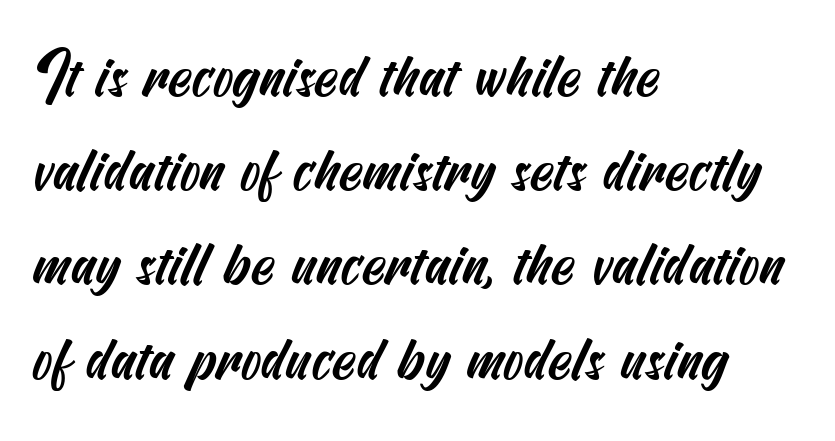
This block has exactly the height ordinary leading produces. Here the glyphs are tracked normally, forming tight word shapes. Lines of text with bare space underneath. These lines stack with their left ends in a neat column. Letterform terminals end flat and unadorned throughout the passage.
